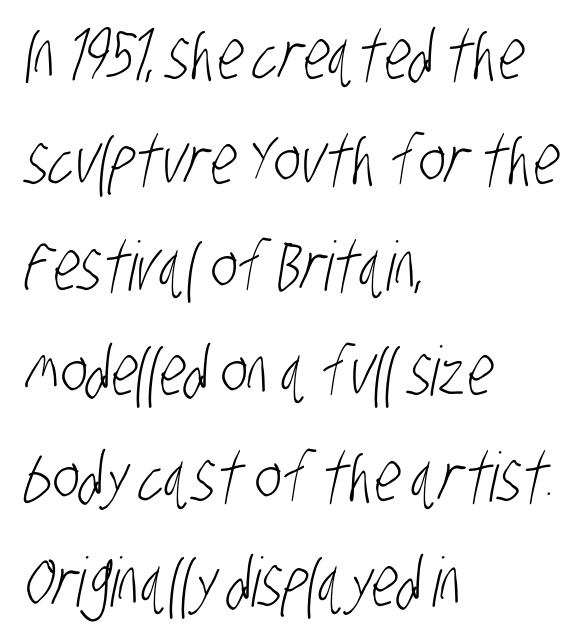
{"serif": "no", "bold": "no", "weight": "light", "width": "condensed", "stroke_contrast": "low", "x_height": "large", "monospaced": "no", "underline": "no", "align": "left", "line_spacing": "normal", "line_spacing_ratio": 1.55, "letter_spacing": "normal", "letter_spacing_em": 0.0, "glyph_px": 68}
